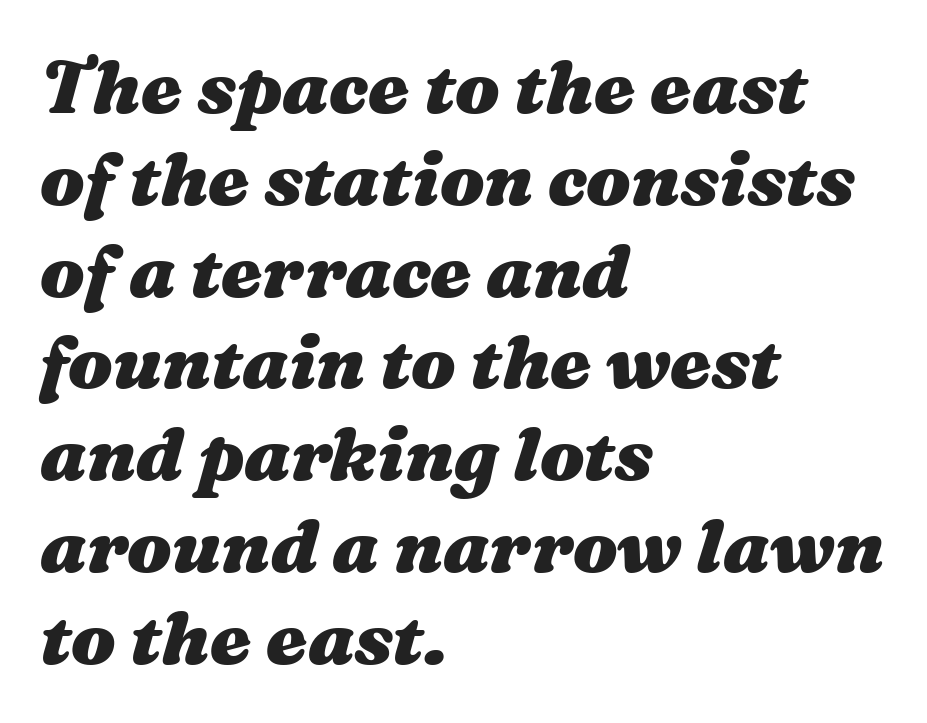
The image shows 74 px heavy, wide type, italic (leaning right); set left-aligned, line spacing 1.24x, normal letter spacing, not underlined; medium stroke contrast and a medium x-height.
